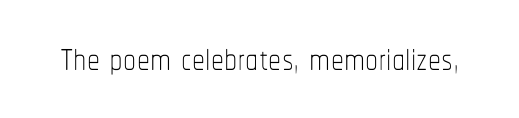
The image shows 52 px thin, condensed type, upright; set normal letter spacing, not underlined; low stroke contrast and a medium x-height.
